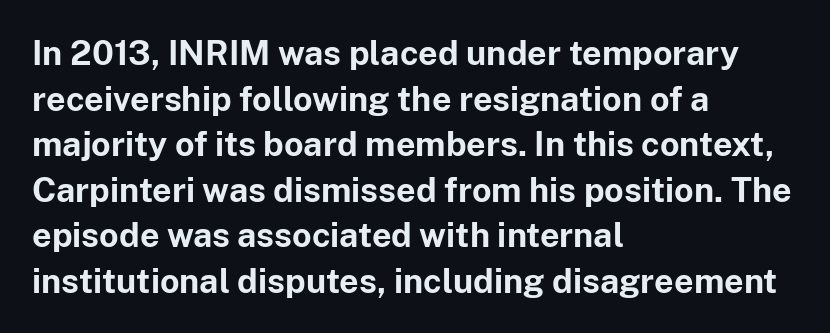
The image shows 34 px bold sans-serif type, upright; set left-aligned, normal line spacing (1.34x), normal letter spacing, not underlined; low stroke contrast and a medium x-height.
